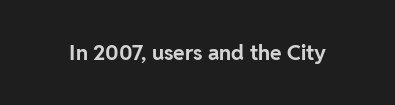
{"italic": "no", "bold": "yes", "underline": "no", "letter_spacing": "normal", "letter_spacing_em": 0.0, "glyph_px": 21}
